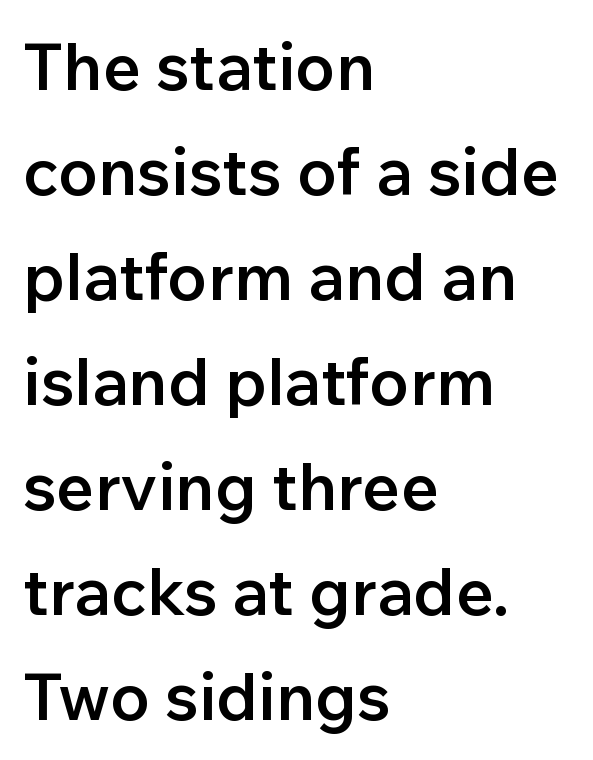
The image shows 66 px semibold sans-serif type, upright; set left-aligned, normal line spacing (1.59x), normal letter spacing, not underlined; low stroke contrast and a medium x-height.
